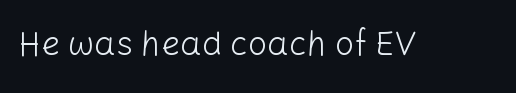
Letters have the restrained weight of plain body copy at most. This sample uses an upright cut, with every glyph sitting square on the baseline. Default kerning and tracking; the words read as compact shapes. The gap between lines stays unmarked.
